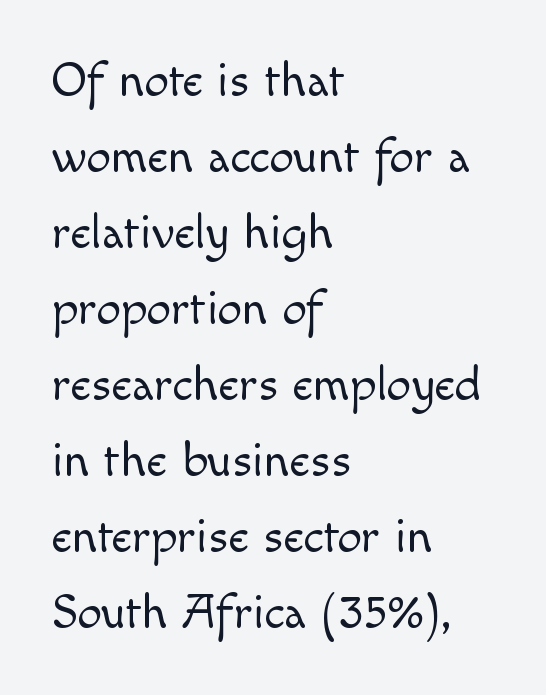
Nobody drew a line under any word here. Teacher's note: observe the even left margin — that is flush-left alignment. Do the characters align in a grid? No, the font is proportional. Heft: none added — not bold. Honestly, the letter spacing is just normal — you wouldn't notice it.
